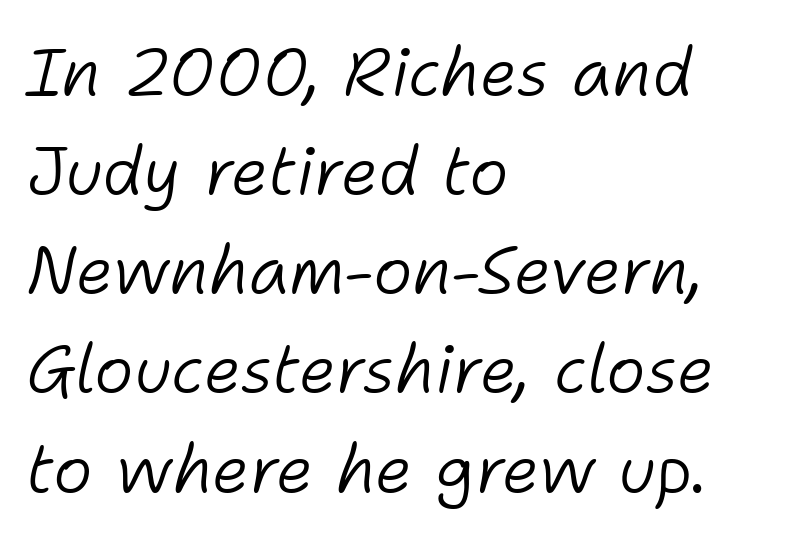
{"italic": "yes", "lean": "right", "slant_degrees": 11, "bold": "no", "weight": "light", "width": "normal", "stroke_contrast": "low", "x_height": "medium", "monospaced": "no", "underline": "no", "align": "left", "line_spacing": "normal", "line_spacing_ratio": 1.48, "letter_spacing": "normal", "letter_spacing_em": 0.0, "glyph_px": 67}
